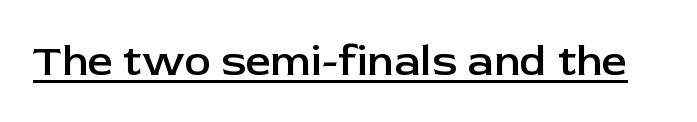
{"serif": "no", "italic": "no", "bold": "semi", "weight": "semibold", "width": "normal", "stroke_contrast": "low", "x_height": "medium", "monospaced": "no", "underline": "yes", "letter_spacing": "normal", "letter_spacing_em": 0.0, "glyph_px": 44}
